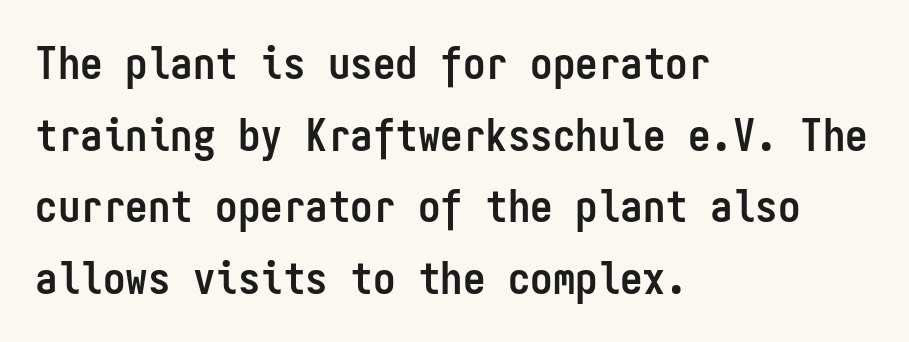
In terms of letterform style, serifs are entirely absent. Words appear dense and cohesive because spacing is normal. A clean baseline with only descenders dipping below it. Horizontal alignment here is leftward, the default for most running prose. Compared with typical paragraphs, the rows here are spaced about the same.
